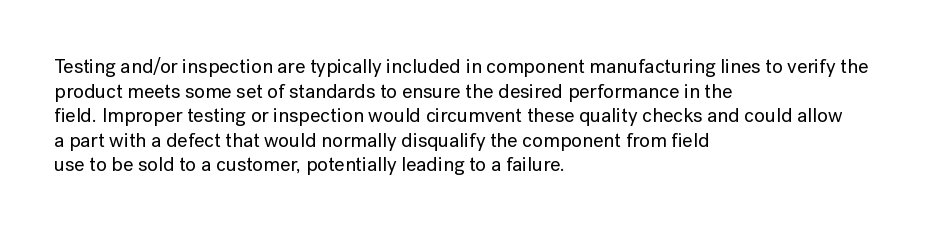
Here the glyphs are tracked normally, forming tight word shapes. The baseline area is clear. Ascenders rise straight up at ninety degrees. These lines stack with their left ends in a neat column.
